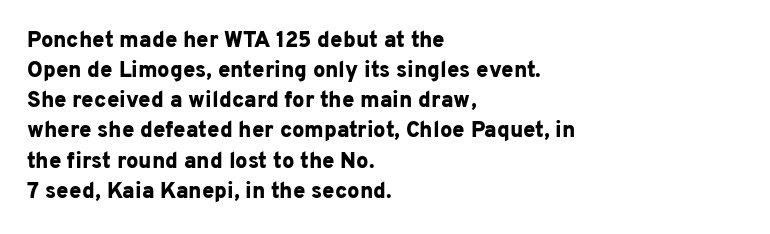
The paragraph shown leans on its left margin. This block has exactly the height ordinary leading produces. Italic: no, the glyphs are upright roman. The baseline area is clear.
